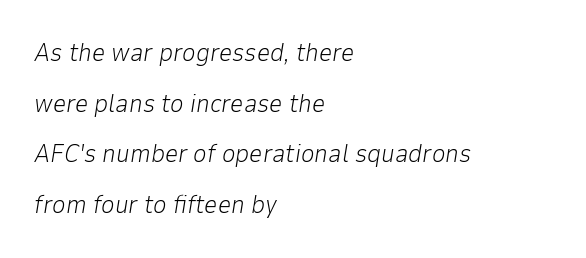
Whoever set this chose breathing room over compactness in the vertical rhythm. Italic: yes, the glyphs are oblique. The typeface has the unassuming heft of standard copy or less. Every row of glyphs begins at an identical x-position on the left.
